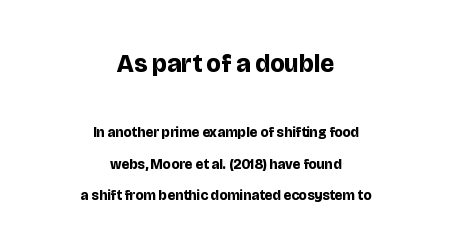
Which chunk is bigger? The first one — the top block dwarfs the bottom. Vertical strokes here are truly vertical. The rendering uses a bold face; every stroke is thick and dark. Rule under the text: the space is simply empty. One glance says open: line gaps are wider than usual. The letterforms sit shoulder to shoulder at normal distance.
